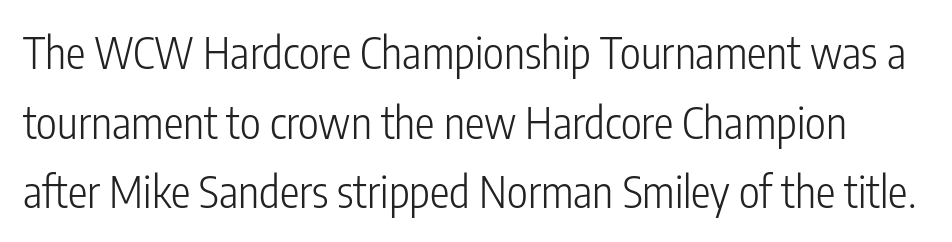
{"serif": "no", "italic": "no", "bold": "no", "weight": "light", "width": "condensed", "stroke_contrast": "low", "x_height": "medium", "monospaced": "no", "underline": "no", "line_spacing": "normal", "line_spacing_ratio": 1.58, "letter_spacing": "normal", "letter_spacing_em": 0.0, "glyph_px": 44}
